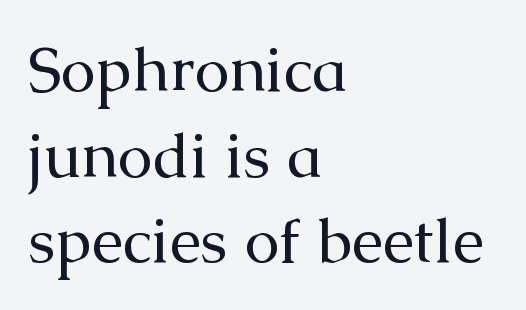
{"serif": "yes", "italic": "no", "bold": "no", "weight": "regular", "width": "normal", "stroke_contrast": "medium", "x_height": "medium", "monospaced": "no", "underline": "no", "align": "left", "line_spacing": "normal", "line_spacing_ratio": 1.36, "letter_spacing": "normal", "letter_spacing_em": 0.0, "glyph_px": 63}
